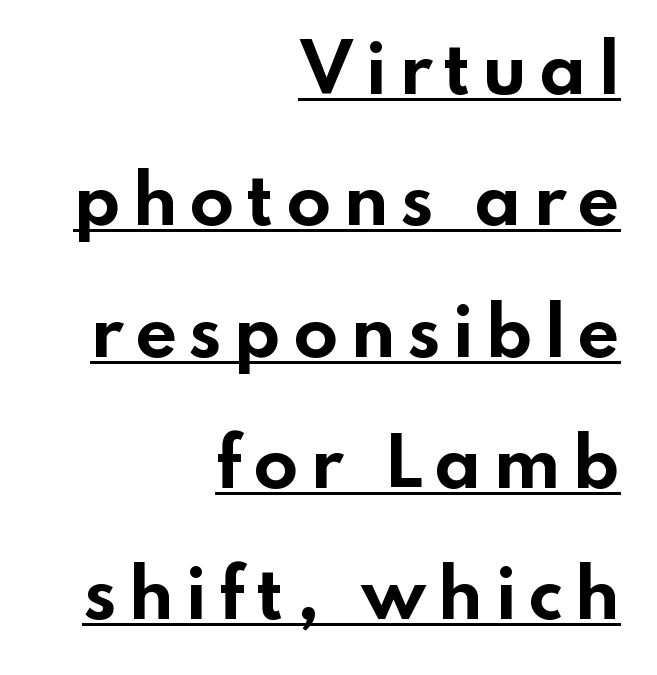
Q: Is the text bold? A: Yes.
Q: Is the text italic (slanted)? A: No, it is upright.
Q: Is the typeface a serif or a sans-serif typeface? A: Sans-serif.
Q: Is the text underlined? A: Yes.
Q: How is the paragraph aligned? A: Right-aligned.
Q: Is the spacing between lines tight, normal or loose? A: Loose.
Q: Width (condensed, normal, or wide)? A: Wide.
Q: Stroke contrast? A: Low.
Q: x-height? A: Small.
Q: Monospaced? A: No.
